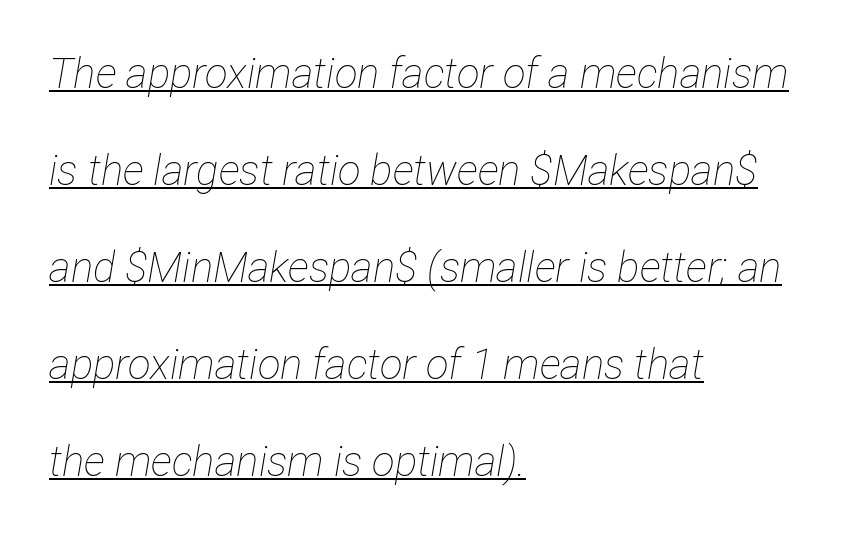
The image shows 42 px thin, condensed type, italic (leaning right); set left-aligned, loose line spacing (2.31x), normal letter spacing, underlined; low stroke contrast and a medium x-height.
